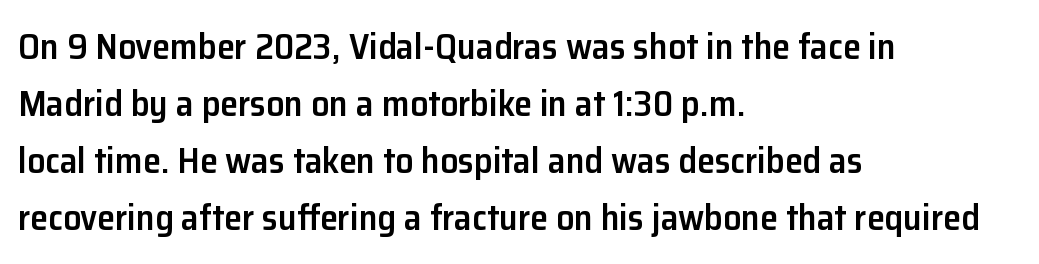
{"serif": "no", "italic": "no", "bold": "semi", "weight": "semibold", "width": "normal", "stroke_contrast": "low", "x_height": "medium", "monospaced": "no", "underline": "no", "align": "left", "line_spacing": "normal", "line_spacing_ratio": 1.58, "letter_spacing": "normal", "letter_spacing_em": 0.0, "glyph_px": 36}
